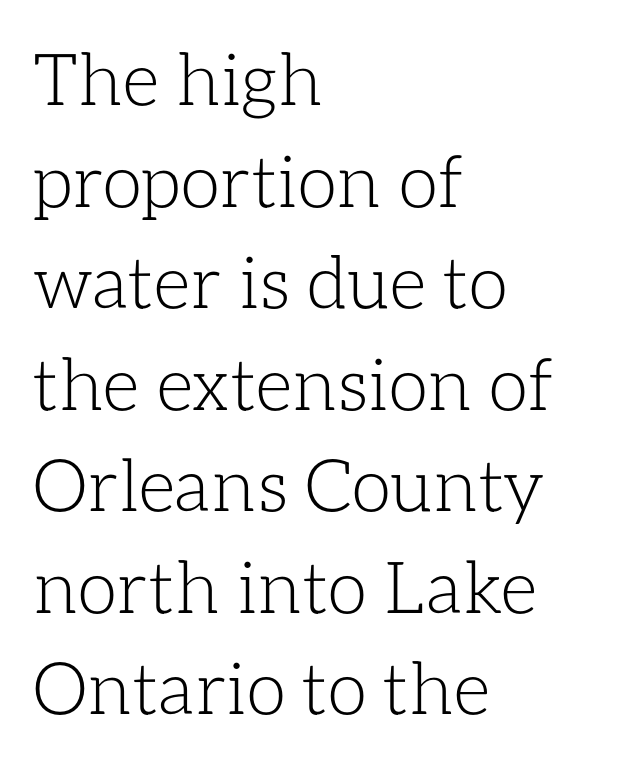
{"italic": "no", "bold": "no", "weight": "light", "width": "normal", "stroke_contrast": "low", "x_height": "medium", "monospaced": "no", "underline": "no", "align": "left", "line_spacing": "normal", "line_spacing_ratio": 1.41, "letter_spacing": "normal", "letter_spacing_em": 0.0, "glyph_px": 72}
